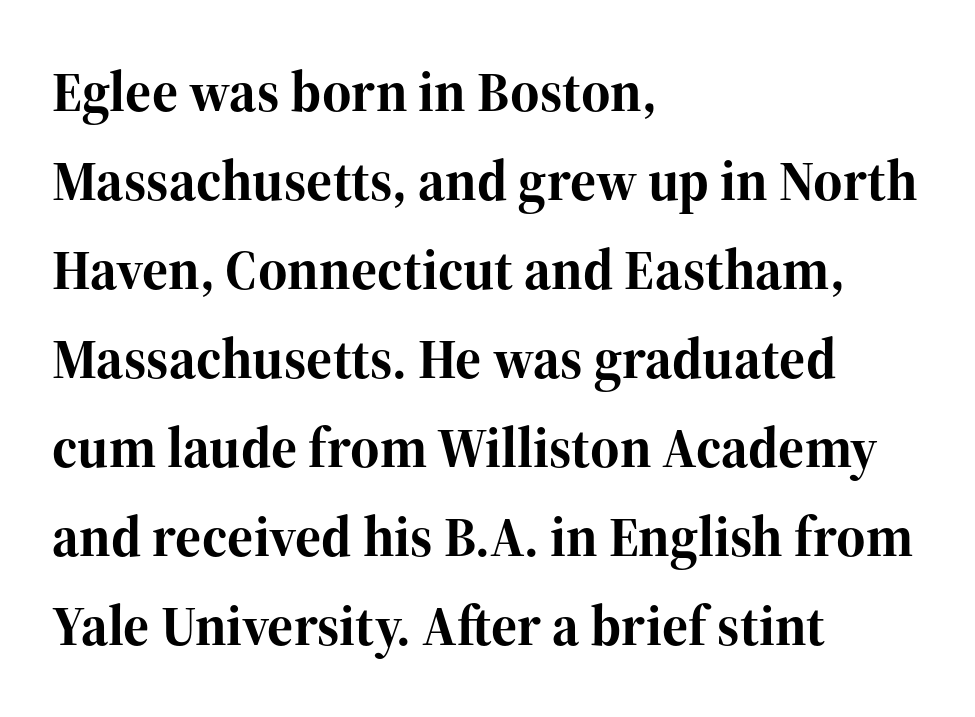
The image shows 56 px bold serif type, upright; set left-aligned, normal line spacing (1.59x), normal letter spacing, not underlined; high stroke contrast and a medium x-height.
